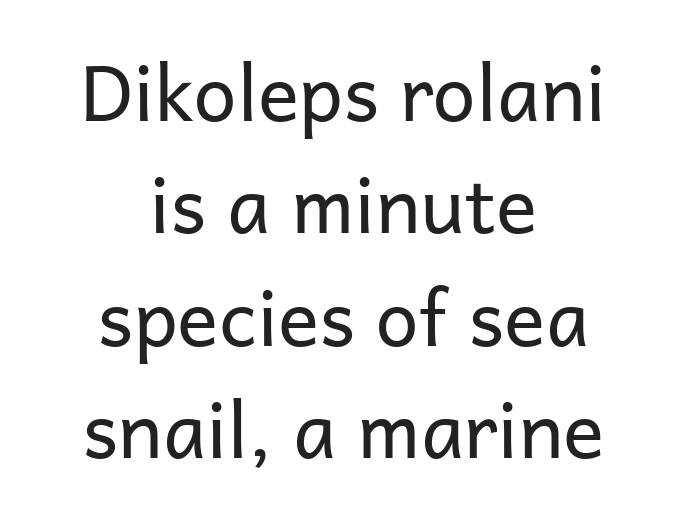
Q: Is the text bold? A: No.
Q: Is the text italic (slanted)? A: No, it is upright.
Q: Is the typeface a serif or a sans-serif typeface? A: Sans-serif.
Q: Is the text underlined? A: No.
Q: How is the paragraph aligned? A: Centered.
Q: Is the spacing between letters normal or unusually wide? A: Normal.
Q: Is the spacing between lines tight, normal or loose? A: Normal.
Q: Width (condensed, normal, or wide)? A: Normal.
Q: Stroke contrast? A: Low.
Q: x-height? A: Medium.
Q: Monospaced? A: No.
